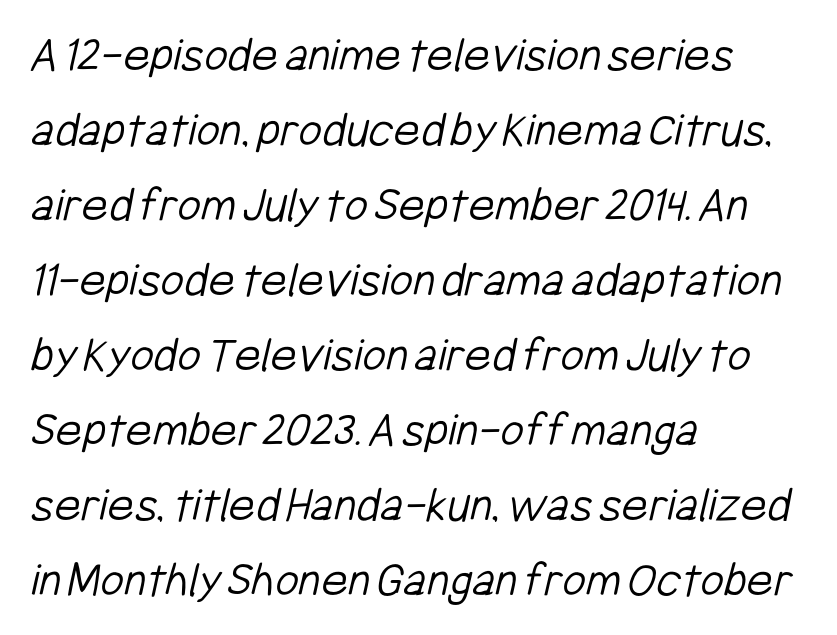
Q: Is the text bold? A: No.
Q: Is the typeface a serif or a sans-serif typeface? A: Sans-serif.
Q: Is the text underlined? A: No.
Q: How is the paragraph aligned? A: Left-aligned.
Q: Is the spacing between letters normal or unusually wide? A: Normal.
Q: Is the spacing between lines tight, normal or loose? A: Normal.
Q: Width (condensed, normal, or wide)? A: Condensed.
Q: Stroke contrast? A: Low.
Q: x-height? A: Medium.
Q: Monospaced? A: No.
